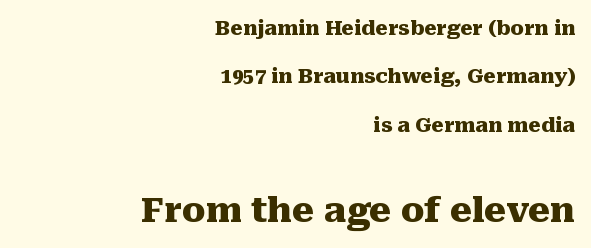
{"serif": "yes", "italic": "no", "bold": "yes", "weight": "heavy", "width": "normal", "stroke_contrast": "medium", "x_height": "medium", "monospaced": "no", "underline": "no", "align": "right", "line_spacing": "loose", "line_spacing_ratio": 2.42, "letter_spacing": "normal", "letter_spacing_em": 0.0, "larger_block": "second", "size_ratio": 1.75, "glyph_px": 35}
